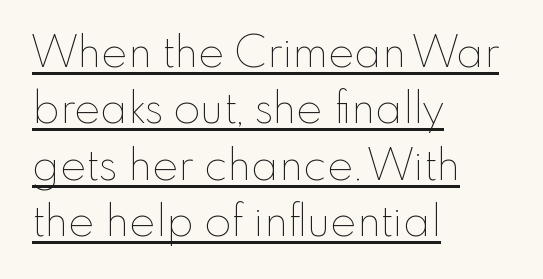
Q: Is the text bold? A: No.
Q: Is the text italic (slanted)? A: No, it is upright.
Q: Is the text underlined? A: Yes.
Q: How is the paragraph aligned? A: Left-aligned.
Q: Is the spacing between letters normal or unusually wide? A: Normal.
Q: Is the spacing between lines tight, normal or loose? A: Normal.
Q: Width (condensed, normal, or wide)? A: Normal.
Q: Stroke contrast? A: Low.
Q: x-height? A: Small.
Q: Monospaced? A: No.
